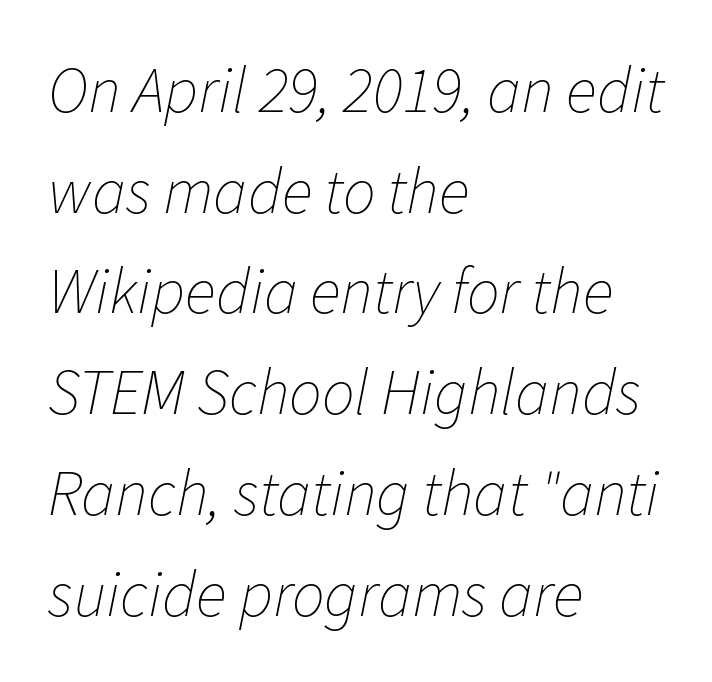
Nothing unusual about the tracking: characters are spaced as the font intends. The baseline area is clear. Compared with a centered layout, this one pins lines to the left instead. This sample keeps an unexceptional amount of space between lines. The letters look calm and open, with moderate or lighter stems.
